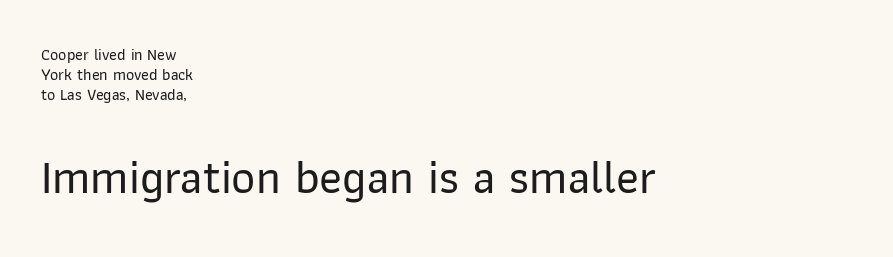
The image shows 47 px sans-serif type, upright; set left-aligned, line spacing 1.24x, normal letter spacing, not underlined; the second (bottom) block is 2.94x larger; low stroke contrast and a medium x-height.
